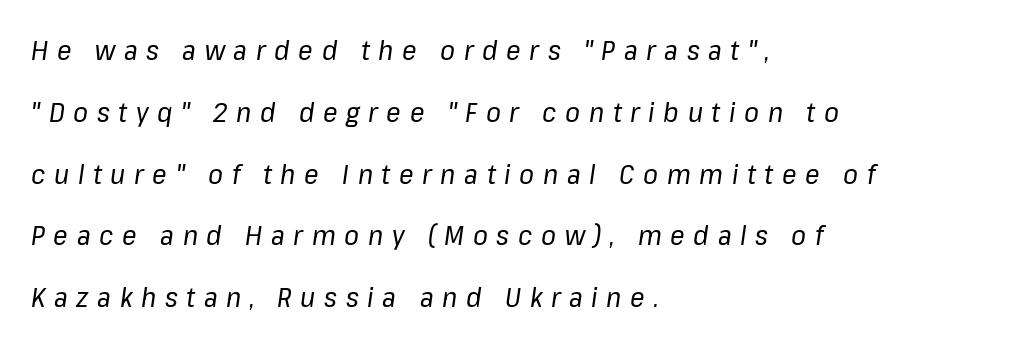
Is the stroke heavy? The answer is a plain regular-or-lighter. Rows of type keep a wide berth in the vertical direction. Short and long lines alike share a common starting point at left. The area under the type is left untouched. A typesetter would mark this as italic. Between one letter and the next there's a generous, obvious gap.
